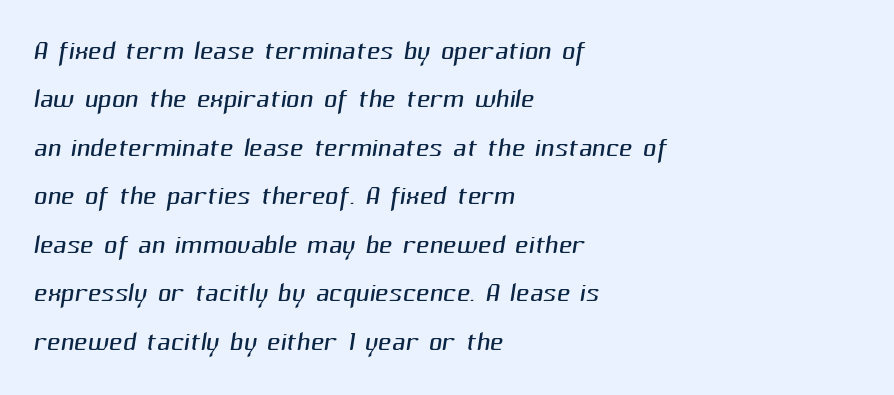
The image shows 37 px light sans-serif type; set left-aligned, normal line spacing (1.31x), normal letter spacing, not underlined; medium stroke contrast and a medium x-height.
